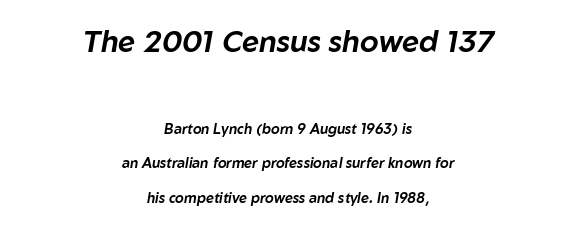
The image shows 30 px text type, italic (leaning right); set centered, loose line spacing (2.46x), normal letter spacing, not underlined; the first (top) block is 2.14x larger; low stroke contrast and a medium x-height.
